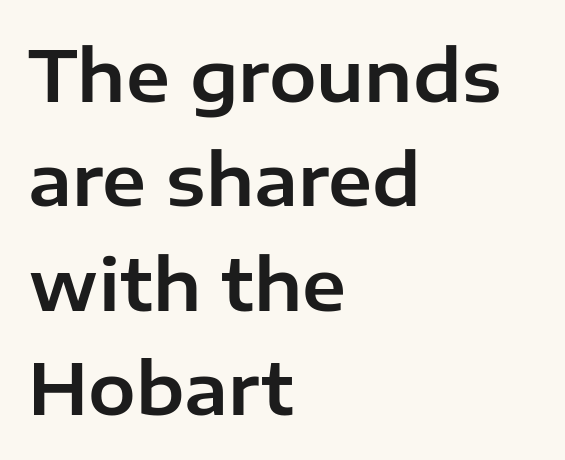
{"serif": "no", "italic": "no", "width": "normal", "stroke_contrast": "low", "x_height": "medium", "monospaced": "no", "underline": "no", "align": "left", "line_spacing": "normal", "line_spacing_ratio": 1.47, "letter_spacing": "normal", "letter_spacing_em": 0.0, "glyph_px": 71}
